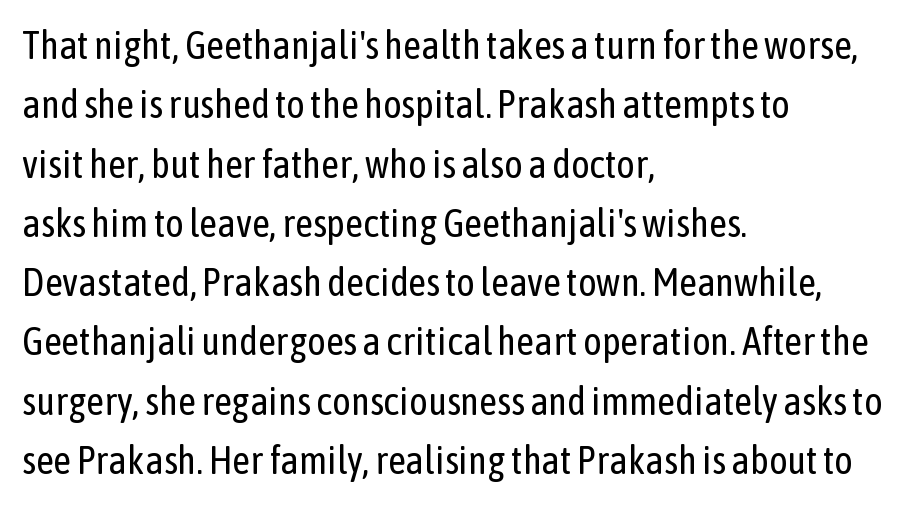
The image shows 39 px regular-weight, condensed sans-serif type, upright; set left-aligned, normal line spacing (1.52x), normal letter spacing, not underlined; low stroke contrast and a medium x-height.
